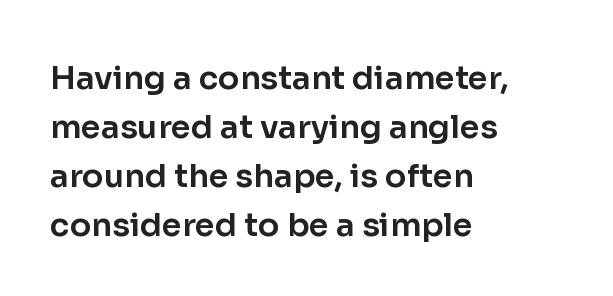
Q: Is the text italic (slanted)? A: No, it is upright.
Q: Is the typeface a serif or a sans-serif typeface? A: Sans-serif.
Q: Is the text underlined? A: No.
Q: How is the paragraph aligned? A: Left-aligned.
Q: Is the spacing between letters normal or unusually wide? A: Normal.
Q: Is the spacing between lines tight, normal or loose? A: Normal.
Q: Width (condensed, normal, or wide)? A: Normal.
Q: Stroke contrast? A: Low.
Q: x-height? A: Medium.
Q: Monospaced? A: No.
